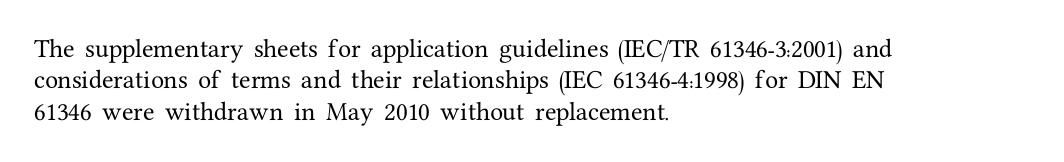
Q: Is the text italic (slanted)? A: No, it is upright.
Q: Is the text underlined? A: No.
Q: How is the paragraph aligned? A: Left-aligned.
Q: Is the spacing between letters normal or unusually wide? A: Normal.
Q: Is the spacing between lines tight, normal or loose? A: Normal.
